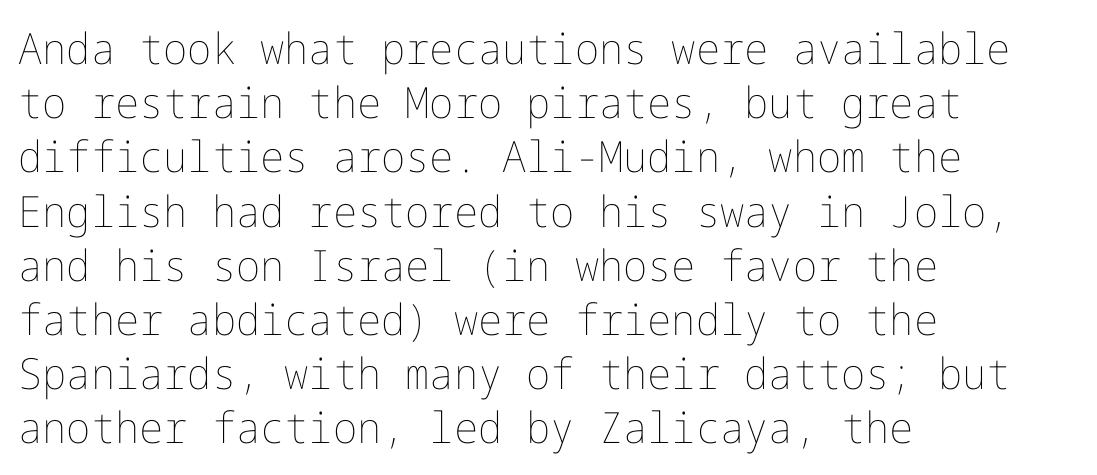
Q: Is the text bold? A: No.
Q: Is the text italic (slanted)? A: No, it is upright.
Q: Is the text underlined? A: No.
Q: How is the paragraph aligned? A: Left-aligned.
Q: Is the spacing between letters normal or unusually wide? A: Normal.
Q: Is the spacing between lines tight, normal or loose? A: Normal.
Q: Width (condensed, normal, or wide)? A: Normal.
Q: Stroke contrast? A: Low.
Q: x-height? A: Medium.
